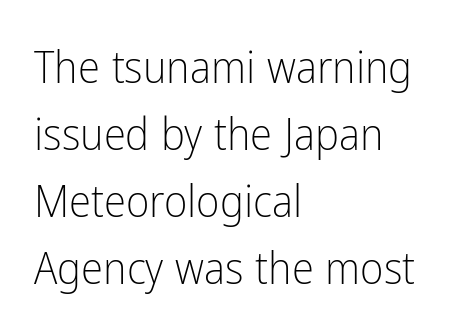
Q: Is the text bold? A: No.
Q: Is the text italic (slanted)? A: No, it is upright.
Q: Is the typeface a serif or a sans-serif typeface? A: Sans-serif.
Q: Is the text underlined? A: No.
Q: How is the paragraph aligned? A: Left-aligned.
Q: Is the spacing between letters normal or unusually wide? A: Normal.
Q: Is the spacing between lines tight, normal or loose? A: Normal.
Q: Width (condensed, normal, or wide)? A: Condensed.
Q: Stroke contrast? A: Low.
Q: x-height? A: Medium.
Q: Monospaced? A: No.
